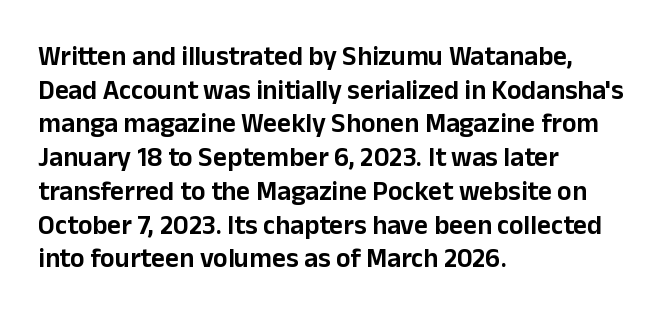
Q: Is the text italic (slanted)? A: No, it is upright.
Q: Is the text underlined? A: No.
Q: How is the paragraph aligned? A: Left-aligned.
Q: Is the spacing between letters normal or unusually wide? A: Normal.
Q: Is the spacing between lines tight, normal or loose? A: Normal.
